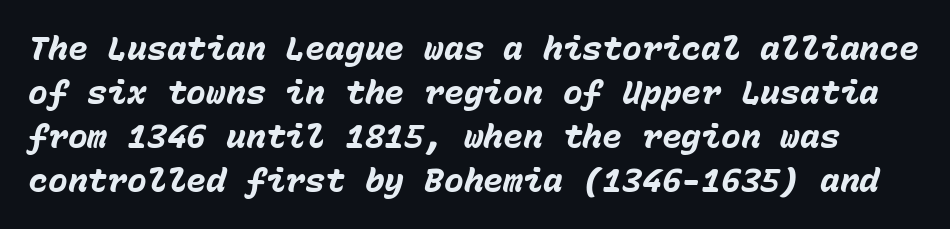
Descender tails drop into unmarked territory. Short note: letters normally spaced. Does the leading feel generous? No, just average. The strokes are fattened all the way to bold. Yep, that's italic — everything's leaning.
